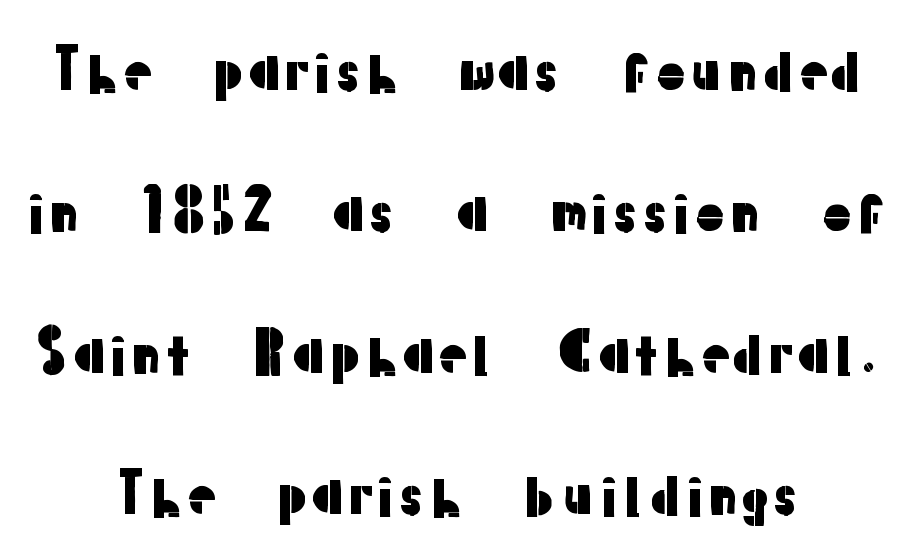
The image shows 57 px sans-serif type, upright; set loose line spacing (2.48x), normal letter spacing, not underlined; low stroke contrast and a medium x-height.
